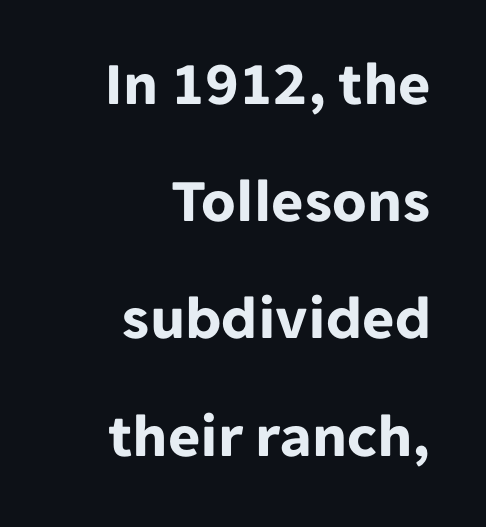
{"serif": "no", "italic": "no", "bold": "yes", "weight": "bold", "width": "normal", "stroke_contrast": "low", "x_height": "medium", "monospaced": "no", "underline": "no", "align": "right", "line_spacing_ratio": 1.89, "letter_spacing": "normal", "letter_spacing_em": 0.0, "glyph_px": 62}
